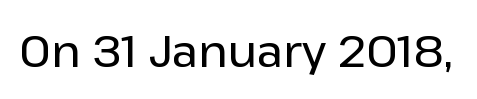
This rendering employs a face without finishing strokes, i.e., a sans-serif. The passage shown is typed in a proportional face where columns would drift. The gaps between neighbouring characters are ordinary and unremarkable. Do the letters lean? They stand straight. This rendering features lettering with no underline.
